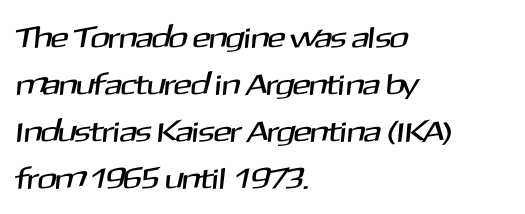
{"serif": "no", "width": "normal", "stroke_contrast": "medium", "x_height": "medium", "monospaced": "no", "underline": "no", "align": "left", "line_spacing": "normal", "line_spacing_ratio": 1.57, "letter_spacing": "normal", "letter_spacing_em": 0.0, "glyph_px": 30}
